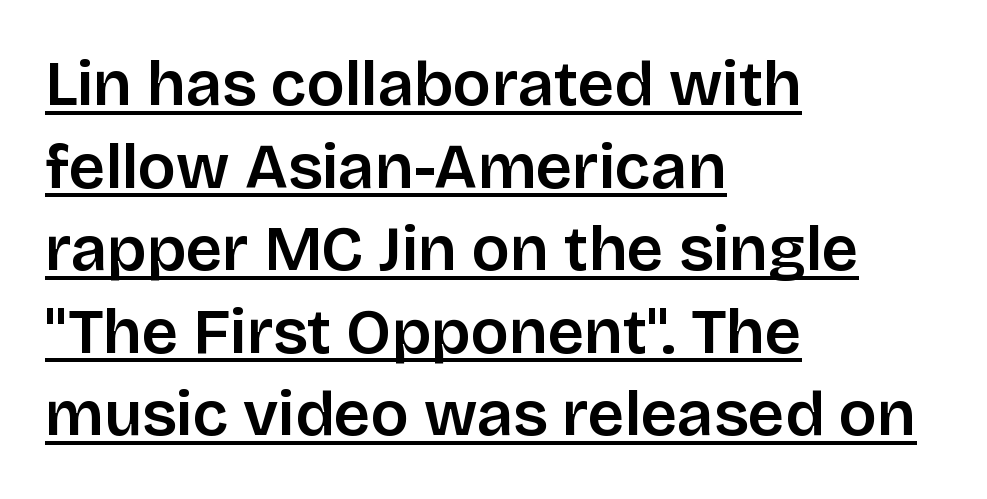
The image shows 64 px semibold sans-serif type, upright; set left-aligned, normal line spacing (1.29x), normal letter spacing, underlined; low stroke contrast and a large x-height.
